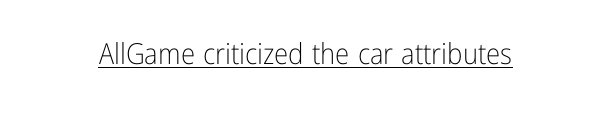
The image shows 29 px light, condensed sans-serif type, upright; set normal letter spacing, underlined; low stroke contrast and a medium x-height.
